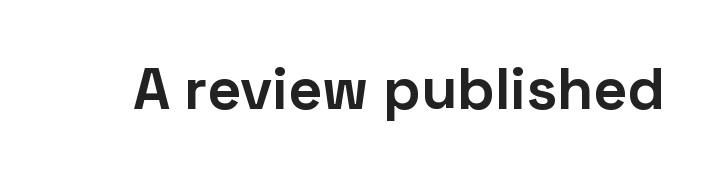
Q: Is the text bold? A: Yes.
Q: Is the text italic (slanted)? A: No, it is upright.
Q: Is the typeface a serif or a sans-serif typeface? A: Sans-serif.
Q: Is the text underlined? A: No.
Q: Is the spacing between letters normal or unusually wide? A: Normal.
Q: Width (condensed, normal, or wide)? A: Normal.
Q: Stroke contrast? A: Low.
Q: x-height? A: Medium.
Q: Monospaced? A: No.
